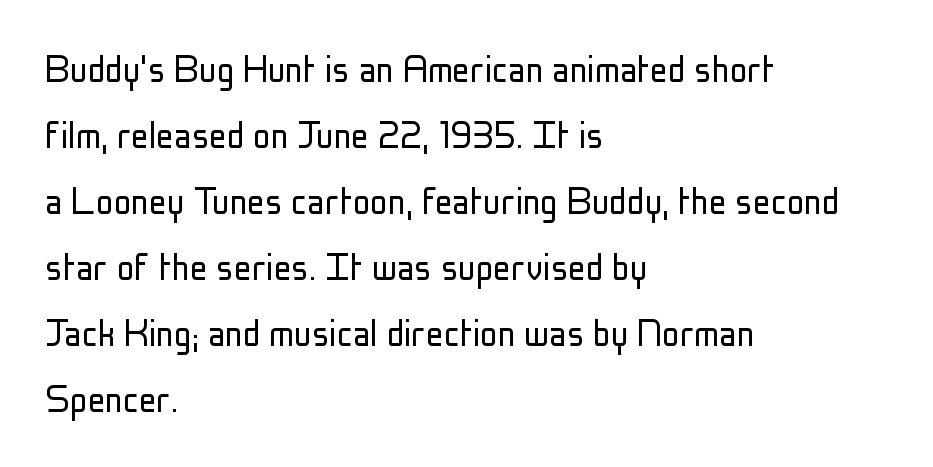
Q: Is the text bold? A: No.
Q: Is the text italic (slanted)? A: No, it is upright.
Q: Is the typeface a serif or a sans-serif typeface? A: Sans-serif.
Q: Is the text underlined? A: No.
Q: How is the paragraph aligned? A: Left-aligned.
Q: Is the spacing between letters normal or unusually wide? A: Normal.
Q: Is the spacing between lines tight, normal or loose? A: Normal.
Q: Width (condensed, normal, or wide)? A: Condensed.
Q: Stroke contrast? A: Low.
Q: x-height? A: Medium.
Q: Monospaced? A: No.
